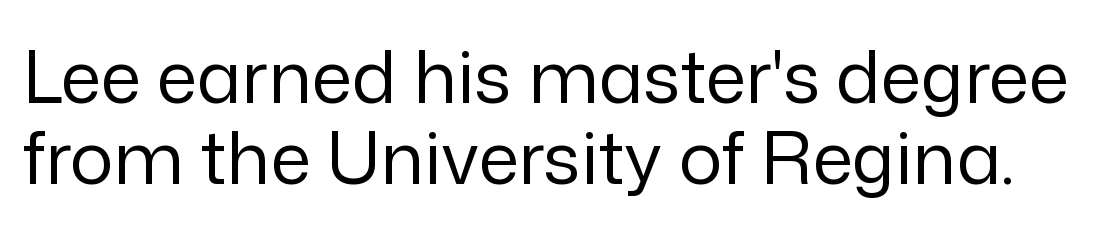
Q: Is the text bold? A: No.
Q: Is the text italic (slanted)? A: No, it is upright.
Q: Is the typeface a serif or a sans-serif typeface? A: Sans-serif.
Q: Is the text underlined? A: No.
Q: Is the spacing between letters normal or unusually wide? A: Normal.
Q: Is the spacing between lines tight, normal or loose? A: Tight.
Q: Width (condensed, normal, or wide)? A: Normal.
Q: Stroke contrast? A: Low.
Q: x-height? A: Medium.
Q: Monospaced? A: No.
